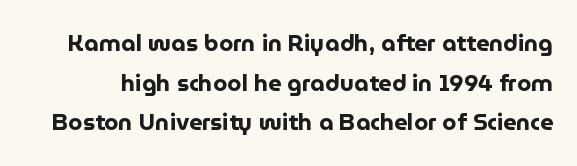
Compared with an ordinary text face, these strokes are far heavier — a full bold. Italic? Not at all — the glyphs are vertical. This sample uses plain, unmodified letter spacing. A clean baseline with only descenders dipping below it.
